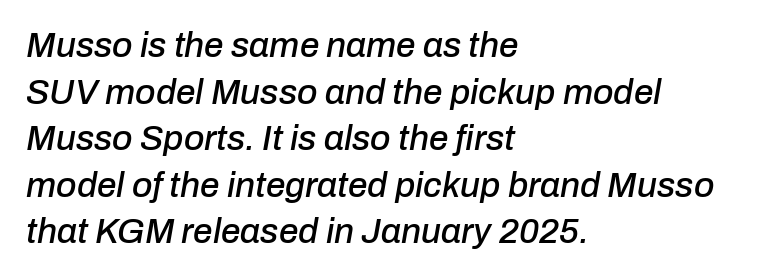
The rendering anchors every line to the left-hand side. Descender tails drop into unmarked territory. Looking at the ascenders, they clearly lean. In terms of leading, this rendering sits right in the middle. Spacing verdict: proportional, widths tailored to each character.
